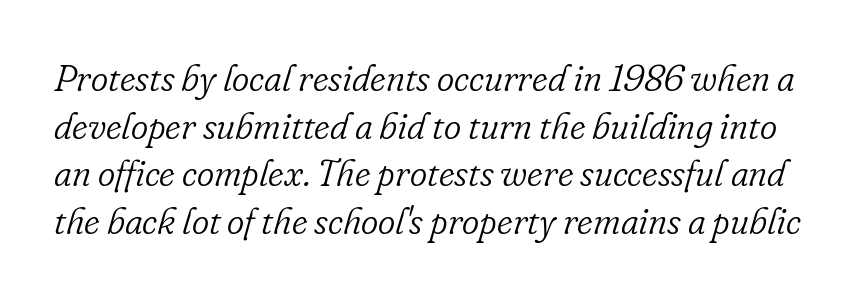
The image shows 37 px light serif type, italic (leaning right); set normal line spacing (1.29x), normal letter spacing, not underlined; low stroke contrast and a small x-height.
